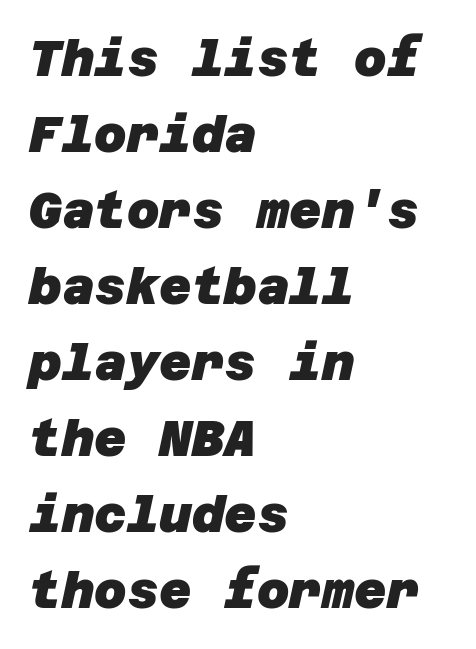
{"serif": "no", "bold": "yes", "weight": "heavy", "width": "normal", "stroke_contrast": "low", "x_height": "large", "underline": "no", "align": "left", "line_spacing": "normal", "line_spacing_ratio": 1.52, "letter_spacing": "normal", "letter_spacing_em": 0.0, "glyph_px": 50}
